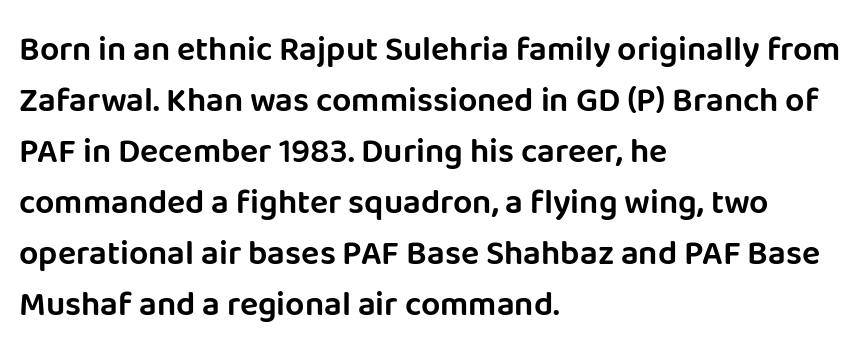
{"serif": "no", "italic": "no", "width": "normal", "stroke_contrast": "low", "x_height": "large", "monospaced": "no", "underline": "no", "align": "left", "line_spacing": "normal", "line_spacing_ratio": 1.5, "letter_spacing": "normal", "letter_spacing_em": 0.0, "glyph_px": 34}
